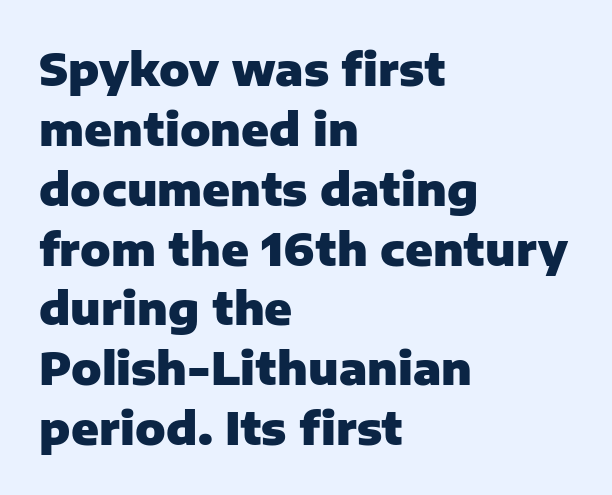
The image shows 45 px heavy sans-serif type, upright; set left-aligned, normal line spacing (1.33x), normal letter spacing, not underlined; low stroke contrast and a medium x-height.
